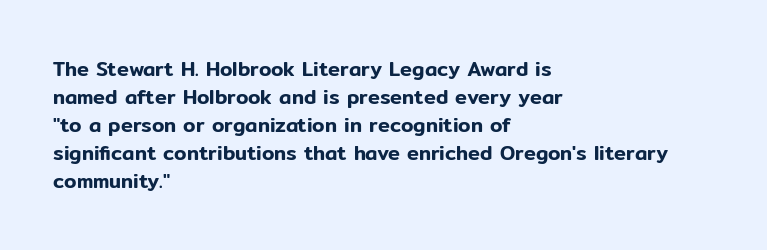
The image shows 20 px text type, upright; set left-aligned, normal line spacing (1.4x), normal letter spacing, not underlined.
